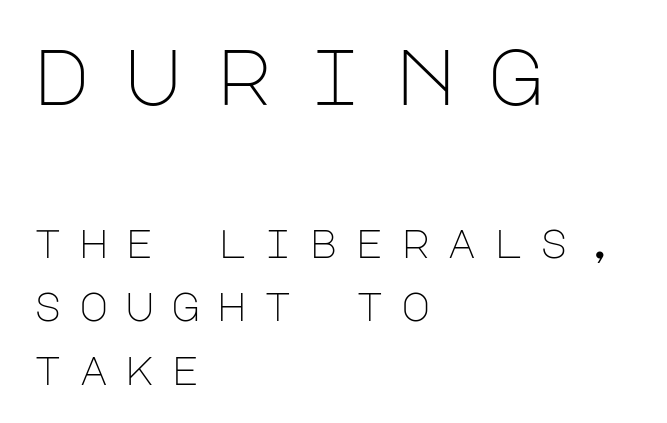
{"serif": "no", "italic": "no", "bold": "no", "weight": "light", "width": "normal", "stroke_contrast": "low", "x_height": "large", "underline": "no", "align": "left", "line_spacing": "normal", "line_spacing_ratio": 1.59, "letter_spacing": "wide", "letter_spacing_em": 0.41, "larger_block": "first", "size_ratio": 1.98, "glyph_px": 79}
